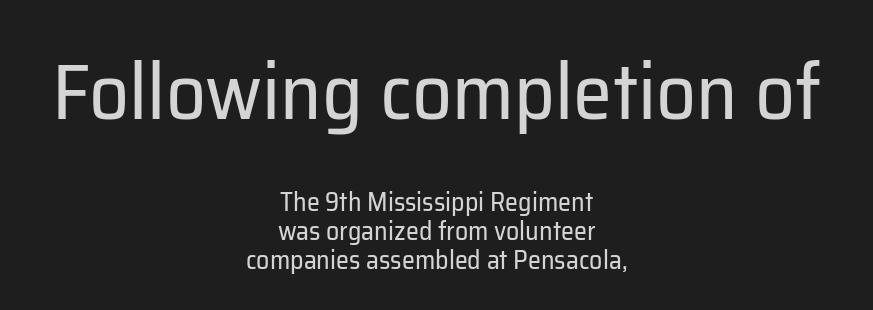
The image shows 79 px regular-weight sans-serif type, upright; set centered, tight line spacing (1.12x), normal letter spacing, not underlined; the first (top) block is 3.04x larger; low stroke contrast and a medium x-height.
